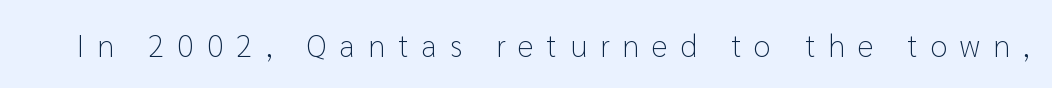
The letters stand upright; this is a roman face. Descenders hang freely into open space. The cut favours lightness, reaching ordinary text weight at its darkest. The gaps between neighbouring characters are conspicuously large. The passage shown is typed in a proportional face where columns would drift.
